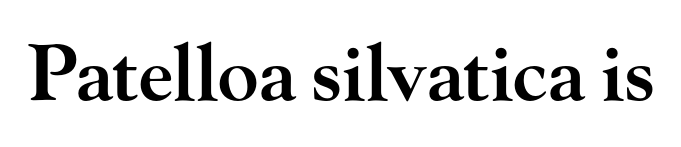
Q: Is the text bold? A: Semi-bold.
Q: Is the text italic (slanted)? A: No, it is upright.
Q: Is the typeface a serif or a sans-serif typeface? A: Serif.
Q: Is the text underlined? A: No.
Q: Is the spacing between letters normal or unusually wide? A: Normal.
Q: Width (condensed, normal, or wide)? A: Wide.
Q: Stroke contrast? A: High.
Q: x-height? A: Small.
Q: Monospaced? A: No.
